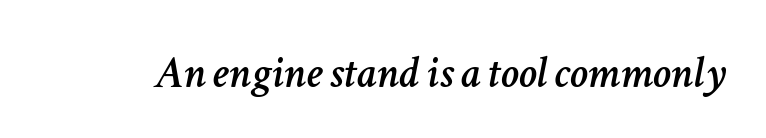
{"italic": "yes", "lean": "right", "slant_degrees": 11, "width": "normal", "stroke_contrast": "low", "x_height": "medium", "monospaced": "no", "underline": "no", "letter_spacing": "normal", "letter_spacing_em": 0.0, "glyph_px": 46}
